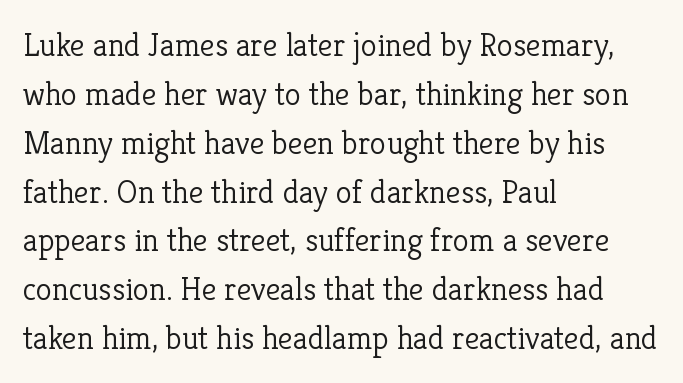
How are the letters spaced? Ordinarily, with no added tracking. You could not count columns in this text — the font is proportionally spaced. A light-to-regular cut is what we see here. Horizontally, the lines are justified to the leading edge only.
